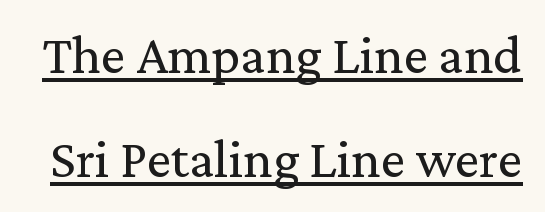
Between one letter and the next there's only the usual sliver of space. Somebody hit Ctrl+U on this one — the words are underlined. I'd call this a serif setting — the letters wear small feet. This sample has the flowing, uneven cadence of proportional lettering. Stroke mass is kept to a normal reading level or below. It's the straight-up-and-down kind of type.
